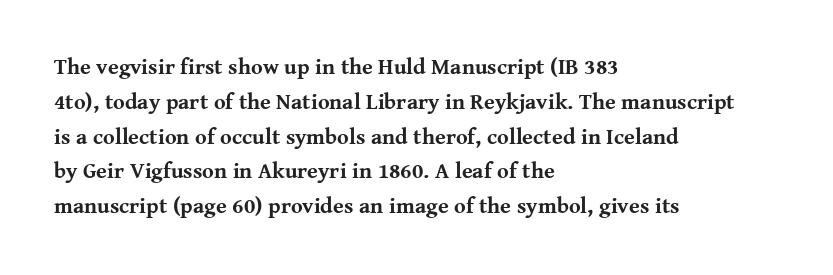
{"italic": "no", "bold": "yes", "underline": "no", "align": "left", "line_spacing": "normal", "line_spacing_ratio": 1.58, "letter_spacing": "normal", "letter_spacing_em": 0.0, "glyph_px": 22}
